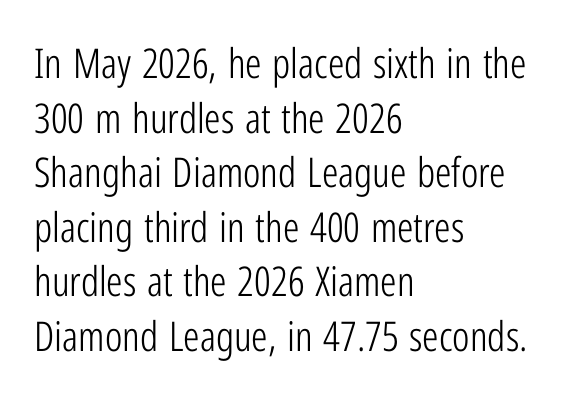
{"serif": "no", "italic": "no", "bold": "no", "weight": "light", "width": "condensed", "stroke_contrast": "low", "x_height": "medium", "monospaced": "no", "underline": "no", "align": "left", "line_spacing": "normal", "line_spacing_ratio": 1.33, "letter_spacing": "normal", "letter_spacing_em": 0.0, "glyph_px": 41}
